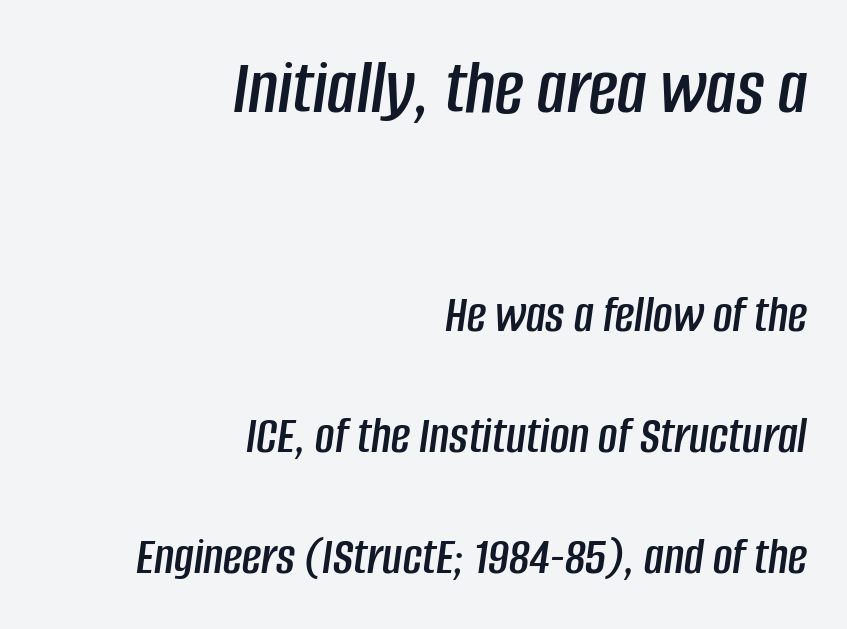
{"italic": "yes", "lean": "right", "slant_degrees": 8, "width": "condensed", "stroke_contrast": "low", "x_height": "large", "monospaced": "no", "underline": "no", "align": "right", "line_spacing": "loose", "line_spacing_ratio": 2.28, "letter_spacing": "normal", "letter_spacing_em": 0.0, "larger_block": "first", "size_ratio": 1.49, "glyph_px": 79}
